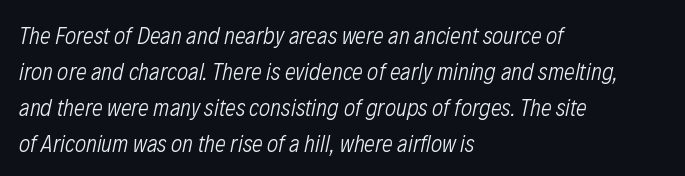
{"italic": "yes", "lean": "right", "slant_degrees": 12, "bold": "no", "underline": "no", "align": "left", "line_spacing": "normal", "line_spacing_ratio": 1.5, "letter_spacing": "normal", "letter_spacing_em": 0.0, "glyph_px": 24}
